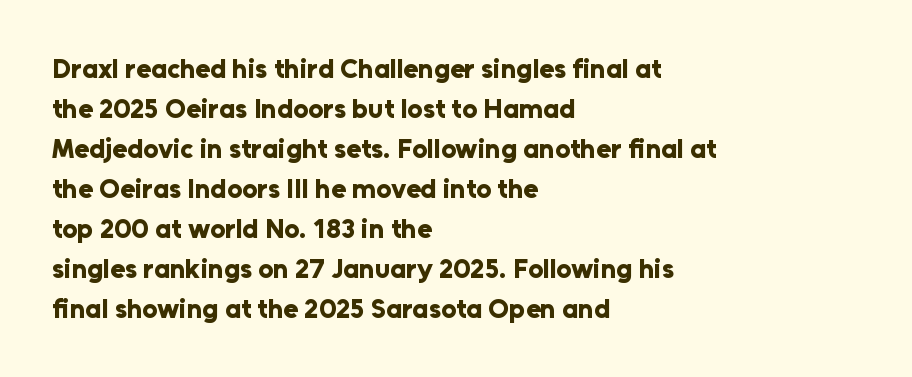
A student would call this left alignment; a typographer would say flush left, rag right. Lines of text with bare space underneath. Does the weight exceed regular? Yes, all the way to bold. Posture: vertical. The rows are spaced the way most documents space them. In terms of letterspacing, this is plain default setting.
